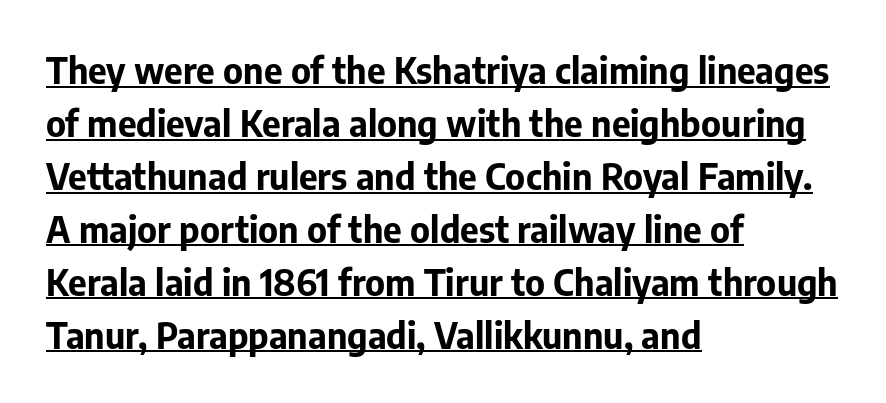
Nope, no serifs anywhere on these letters. Between one letter and the next there's only the usual sliver of space. These words are printed bold, with thick strokes throughout. The face used here appears with an underline applied. Honestly, the row spacing looks completely unremarkable.
